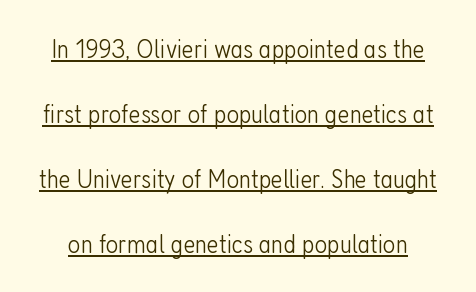
A continuous stroke trails under the words, as in a hyperlink. Reading down the column, the eye jumps a long way to each next line. Words appear dense and cohesive because spacing is normal. Letters have the restrained weight of plain body copy at most. Is there any slant? The stems are plumb.
